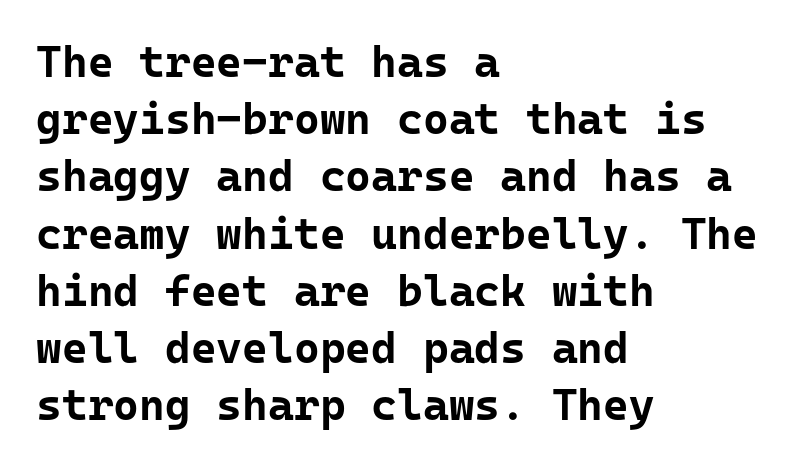
{"serif": "no", "italic": "no", "bold": "yes", "weight": "bold", "width": "normal", "stroke_contrast": "low", "x_height": "medium", "underline": "no", "align": "left", "line_spacing": "normal", "line_spacing_ratio": 1.3, "letter_spacing": "normal", "letter_spacing_em": 0.0, "glyph_px": 44}
